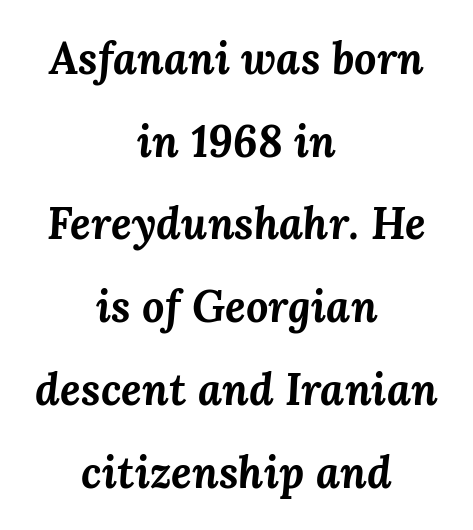
The image shows 44 px bold type, italic (leaning right); set centered, line spacing 1.88x, normal letter spacing, not underlined; medium stroke contrast and a medium x-height.
